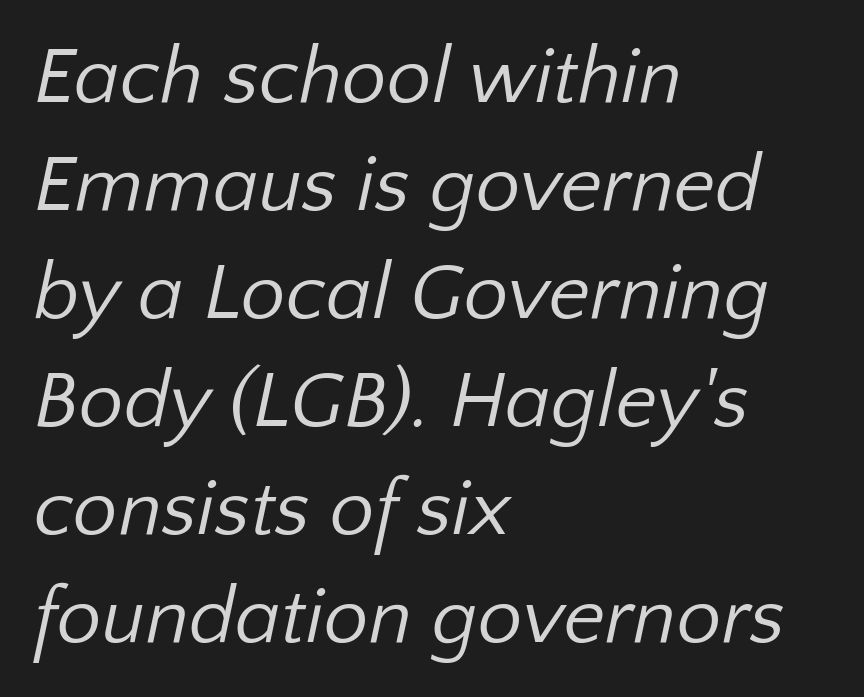
Q: Is the text bold? A: No.
Q: Is the typeface a serif or a sans-serif typeface? A: Sans-serif.
Q: Is the text underlined? A: No.
Q: How is the paragraph aligned? A: Left-aligned.
Q: Is the spacing between letters normal or unusually wide? A: Normal.
Q: Is the spacing between lines tight, normal or loose? A: Normal.
Q: Width (condensed, normal, or wide)? A: Normal.
Q: Stroke contrast? A: Low.
Q: x-height? A: Medium.
Q: Monospaced? A: No.
